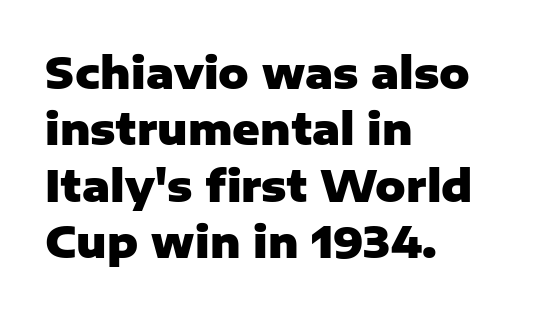
The image shows 42 px heavy sans-serif type, upright; set left-aligned, normal line spacing (1.34x), normal letter spacing, not underlined; low stroke contrast and a medium x-height.
